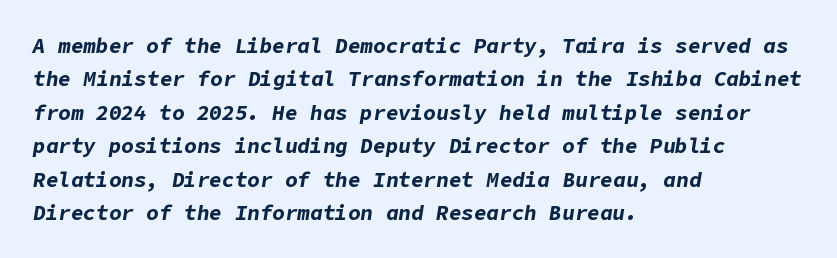
Q: Is the text bold? A: Yes.
Q: Is the text italic (slanted)? A: Yes, it leans right by about 9 degrees.
Q: Is the text underlined? A: No.
Q: How is the paragraph aligned? A: Left-aligned.
Q: Is the spacing between letters normal or unusually wide? A: Normal.
Q: Is the spacing between lines tight, normal or loose? A: Normal.
